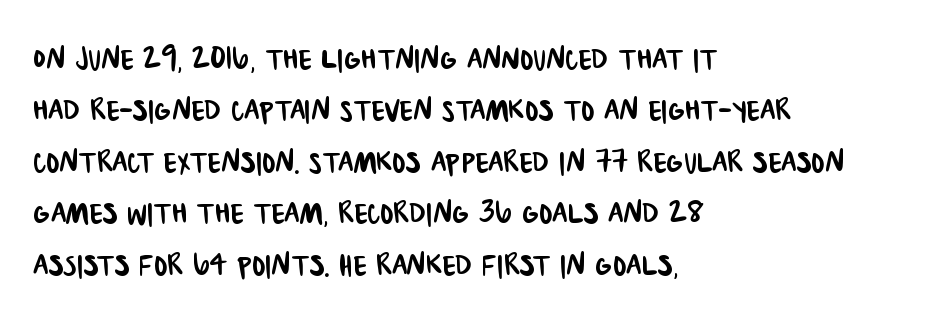
Successive baselines arrive at the customary interval. The type is set solid horizontally, with unmodified tracking. In CSS terms this would be text-align: left. The face used here is a sans, in the tradition of grotesques and geometrics. A clean baseline with only descenders dipping below it. Looks like regular typesetting: each glyph gets only the width it needs.
